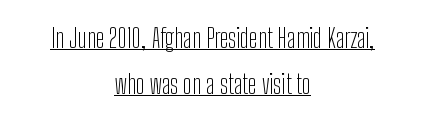
Italic? Not at all — the glyphs are vertical. The letters sit at their default tracking, neither squeezed nor spread. Beneath each row of characters lies a ruled line. A quiet, ordinary-to-light weight characterises the typeface. Where is the straight margin? There isn't one; the lines are centered.
